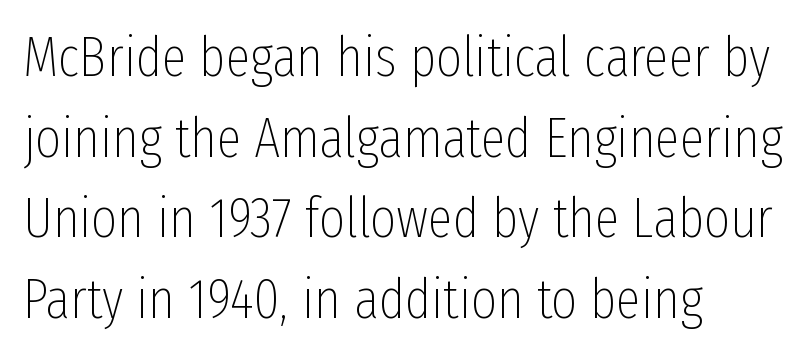
Tracking value appears to be zero — textbook default spacing. The area under the type is left untouched. The letters look calm and open, with moderate or lighter stems. Posture: vertical.
